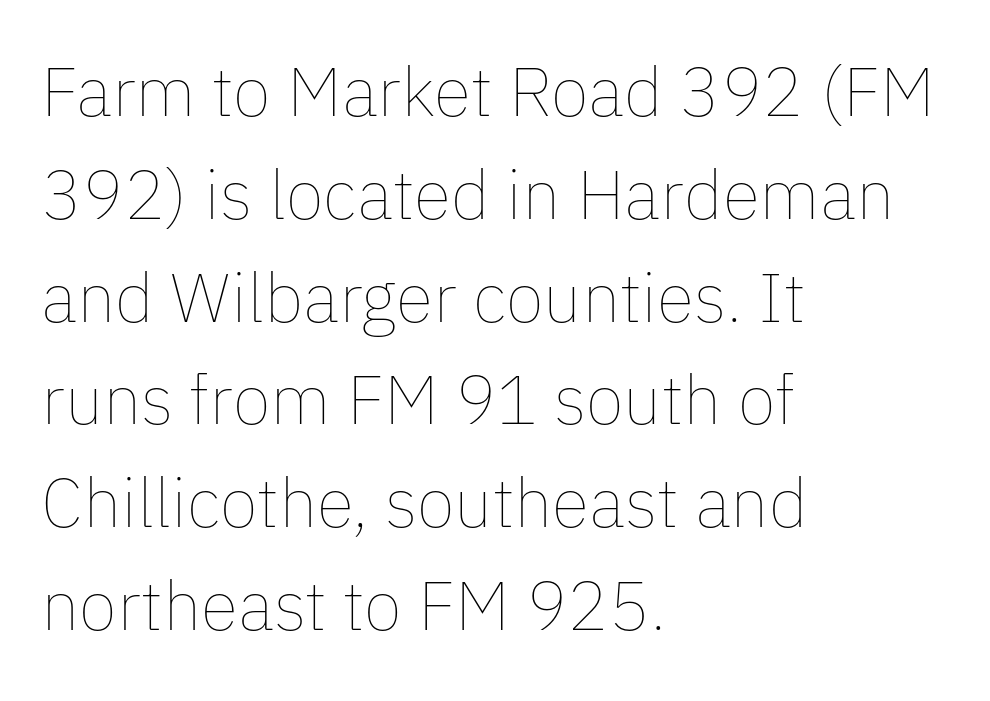
The image shows 69 px thin type, upright; set left-aligned, normal line spacing (1.49x), normal letter spacing, not underlined; low stroke contrast and a medium x-height.
